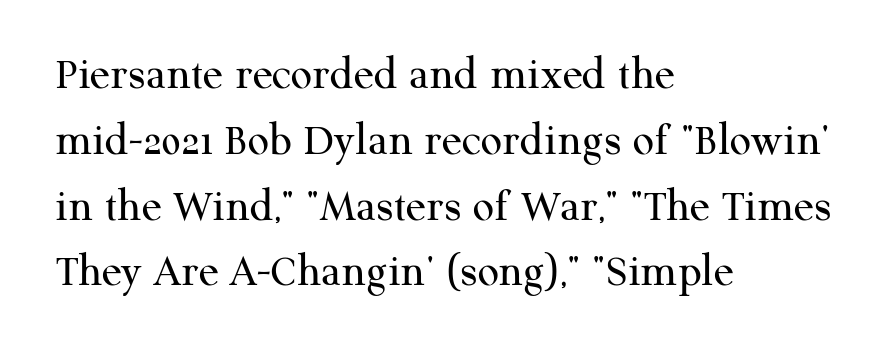
The image shows 47 px regular-weight serif type, upright; set left-aligned, normal line spacing (1.4x), normal letter spacing, not underlined; medium stroke contrast and a medium x-height.
